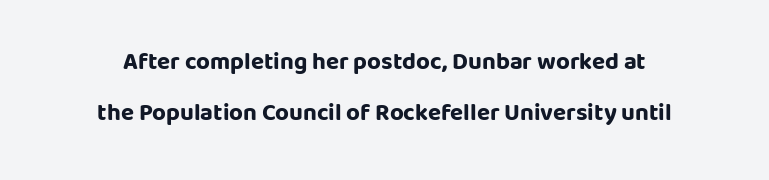
{"italic": "no", "bold": "yes", "underline": "no", "align": "center", "line_spacing": "loose", "line_spacing_ratio": 2.11, "letter_spacing": "normal", "letter_spacing_em": 0.0, "glyph_px": 24}
